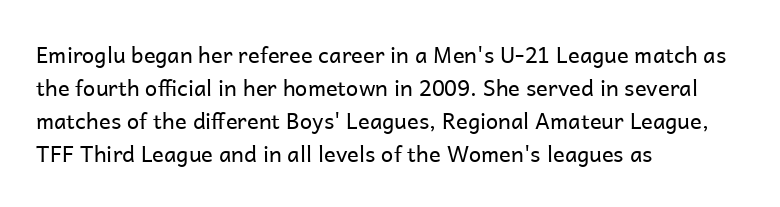
{"italic": "no", "bold": "no", "underline": "no", "align": "left", "line_spacing": "normal", "line_spacing_ratio": 1.5, "letter_spacing": "normal", "letter_spacing_em": 0.0, "glyph_px": 22}
